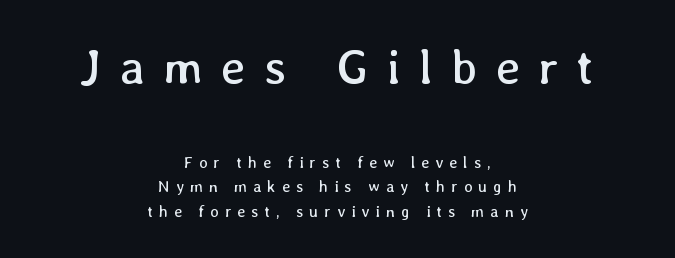
The image shows 49 px regular-weight type, upright; set centered, normal line spacing (1.54x), unusually wide letter spacing (+0.37 em), not underlined; the first (top) block is 3.06x larger; low stroke contrast and a medium x-height.
